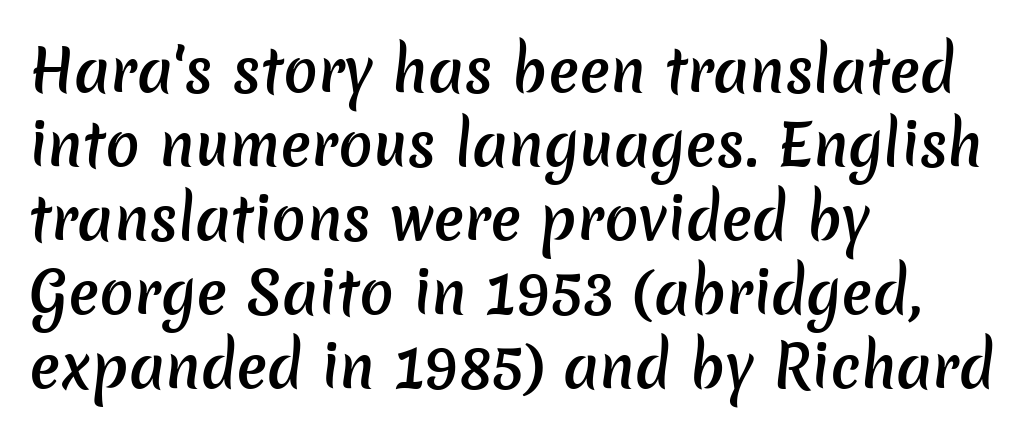
The image shows 57 px semibold sans-serif type; set left-aligned, normal line spacing (1.3x), normal letter spacing, not underlined; low stroke contrast and a medium x-height.
